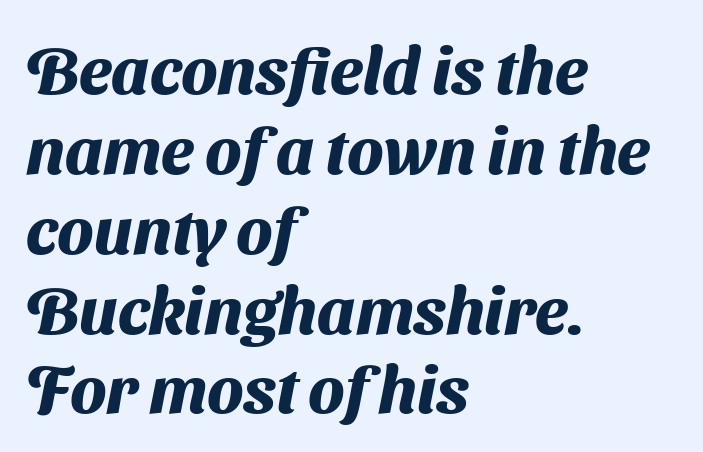
The text was rendered using a sans face with plain stroke endings. Each word holds together tightly as a unit, with standard inter-letter gaps. These lines are rendered in a variable-pitch font. This rendering features lettering with no underline. On the weight axis this lands at bold, roughly 700.
